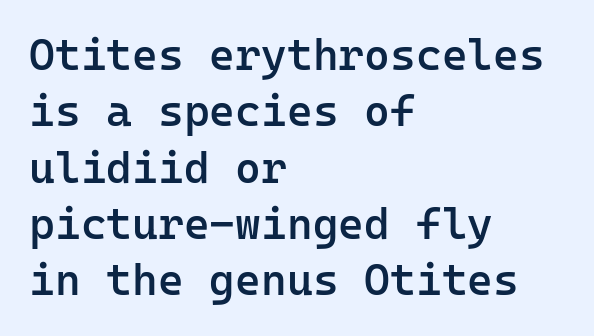
Q: Is the text bold? A: Semi-bold.
Q: Is the text italic (slanted)? A: No, it is upright.
Q: Is the typeface a serif or a sans-serif typeface? A: Sans-serif.
Q: Is the text underlined? A: No.
Q: How is the paragraph aligned? A: Left-aligned.
Q: Is the spacing between letters normal or unusually wide? A: Normal.
Q: Is the spacing between lines tight, normal or loose? A: Normal.
Q: Width (condensed, normal, or wide)? A: Normal.
Q: Stroke contrast? A: Low.
Q: x-height? A: Medium.
Q: Monospaced? A: Yes.
